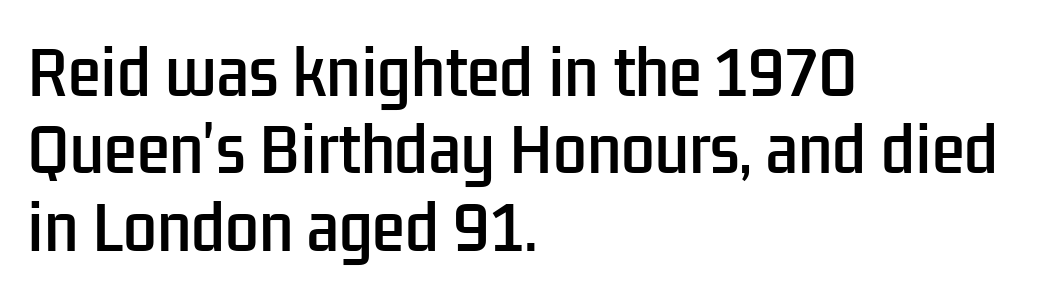
The image shows 60 px condensed sans-serif type, upright; set left-aligned, normal line spacing (1.29x), normal letter spacing, not underlined; low stroke contrast and a medium x-height.
